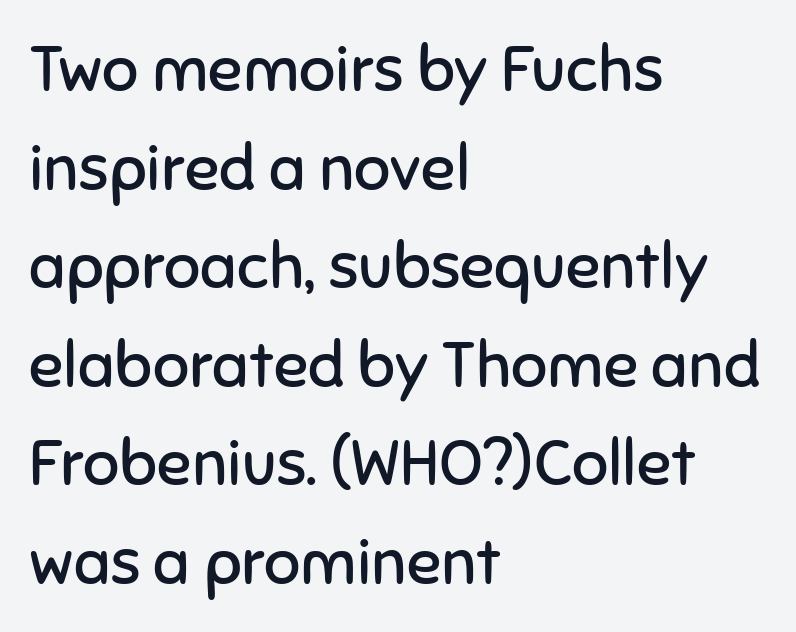
Q: Is the text bold? A: No.
Q: Is the text italic (slanted)? A: No, it is upright.
Q: Is the typeface a serif or a sans-serif typeface? A: Sans-serif.
Q: Is the text underlined? A: No.
Q: How is the paragraph aligned? A: Left-aligned.
Q: Is the spacing between letters normal or unusually wide? A: Normal.
Q: Is the spacing between lines tight, normal or loose? A: Normal.
Q: Width (condensed, normal, or wide)? A: Normal.
Q: Stroke contrast? A: Low.
Q: x-height? A: Medium.
Q: Monospaced? A: No.
